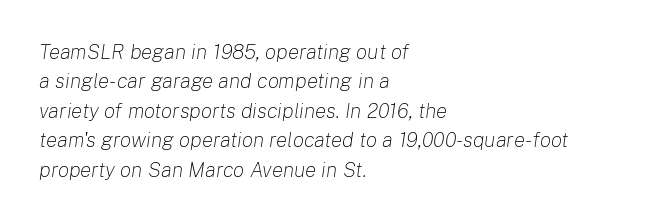
The letterforms sit at book weight or below. Successive baselines arrive at the customary interval. The specimen omits any rule beneath the text block's lines. Tracking here is standard; glyphs follow each other at the usual distance. Every row of glyphs begins at an identical x-position on the left.
